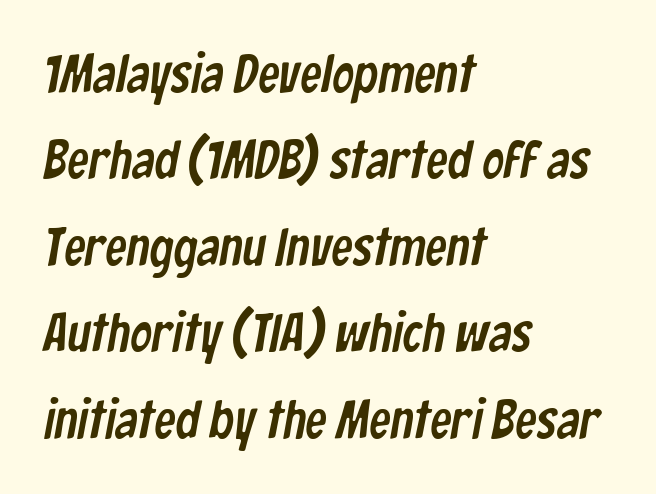
{"serif": "no", "width": "condensed", "stroke_contrast": "low", "x_height": "medium", "monospaced": "no", "underline": "no", "align": "left", "line_spacing": "normal", "line_spacing_ratio": 1.6, "letter_spacing": "normal", "letter_spacing_em": 0.0, "glyph_px": 54}
